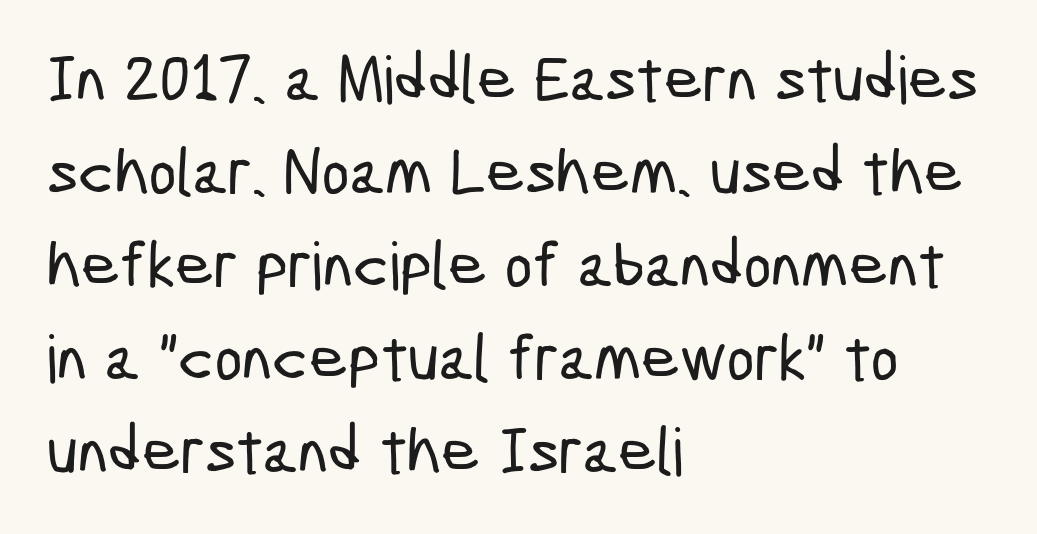
The image shows 66 px condensed sans-serif type; set left-aligned, normal line spacing (1.41x), normal letter spacing, not underlined; low stroke contrast and a medium x-height.
